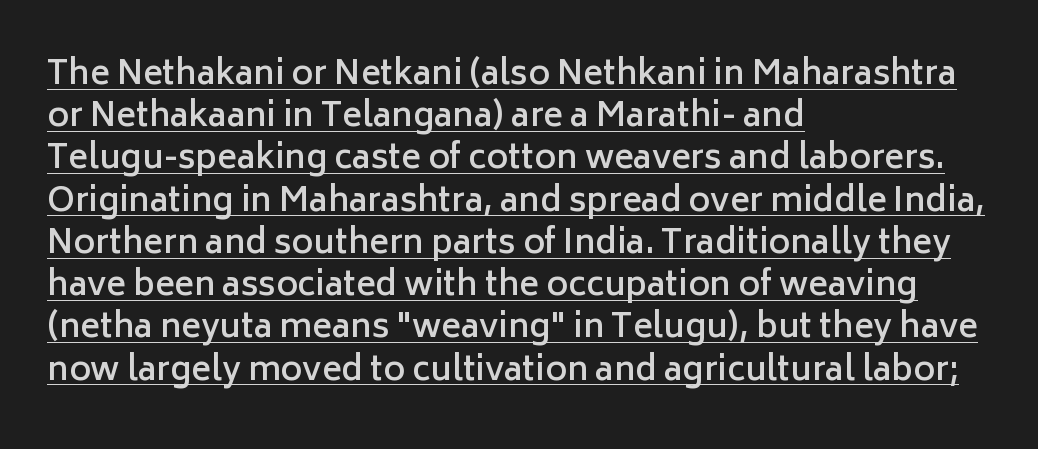
Default kerning and tracking; the words read as compact shapes. A continuous stroke trails under the words, as in a hyperlink. Is there any slant? The stems are plumb. The rendering anchors every line to the left-hand side. Does the type have serifs? No, each stem ends abruptly. Weight: semibold (demi).
